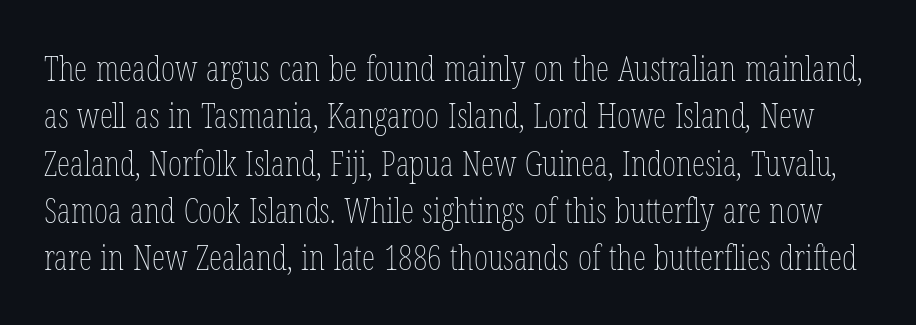
{"italic": "no", "bold": "no", "weight": "thin", "width": "condensed", "stroke_contrast": "low", "x_height": "medium", "monospaced": "no", "underline": "no", "line_spacing": "normal", "line_spacing_ratio": 1.39, "letter_spacing": "normal", "letter_spacing_em": 0.0, "glyph_px": 34}
